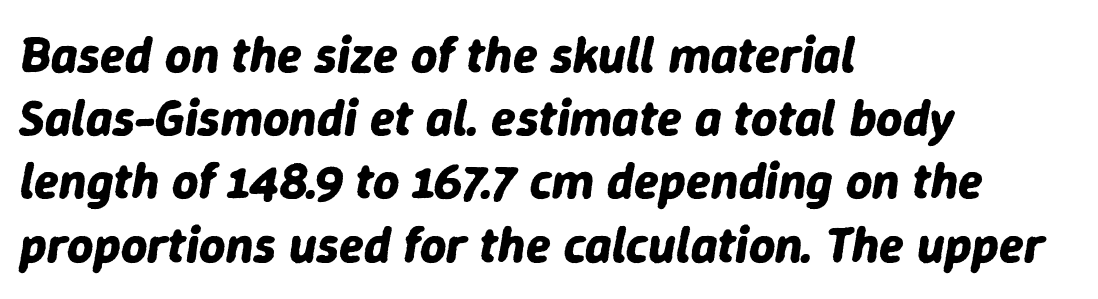
{"italic": "yes", "lean": "right", "slant_degrees": 9, "bold": "yes", "weight": "bold", "width": "normal", "stroke_contrast": "low", "x_height": "medium", "monospaced": "no", "underline": "no", "align": "left", "line_spacing_ratio": 1.24, "letter_spacing": "normal", "letter_spacing_em": 0.0, "glyph_px": 51}
